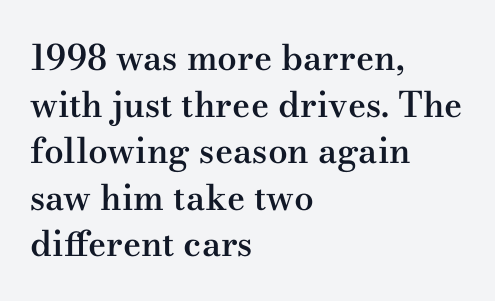
The image shows 35 px semibold, wide serif type, upright; set left-aligned, normal line spacing (1.33x), normal letter spacing, not underlined; medium stroke contrast and a small x-height.
